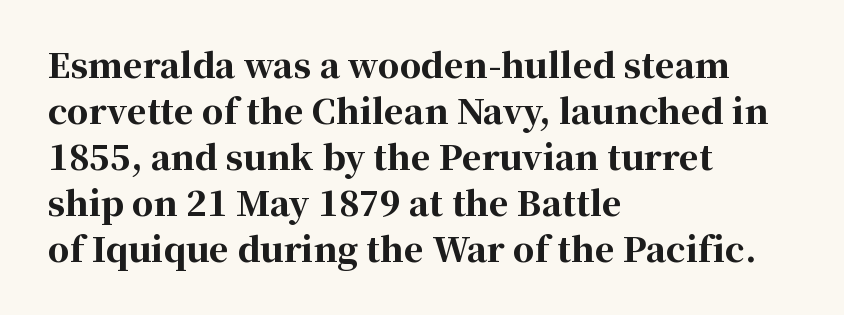
The gaps between neighbouring characters are ordinary and unremarkable. Typeset ragged right — the left edge is the straight one. Rows of type keep a routine distance in the vertical direction. Underlining? Definitely not there. The rendering uses a bold face; every stroke is thick and dark. Tall strokes in this sample are plumb rather than angled.
